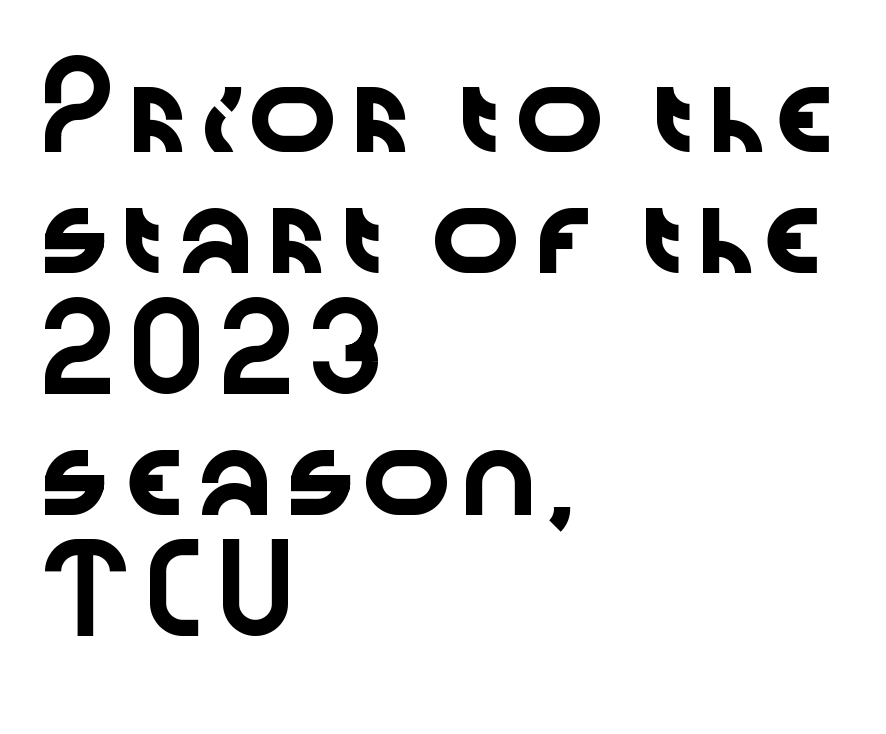
Observe the ordinary spacing: letters are neighbours, not strangers. Check the space under the baseline: it is left empty. Interline gaps are of average width in this sample. The font family rendered here belongs to the sans-serif group. Reading down the block, your eye returns to a fixed left position each line. The rendering uses natural spacing where letterforms have individual widths.
